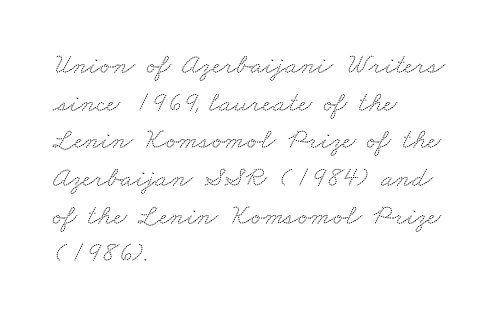
{"serif": "yes", "width": "wide", "stroke_contrast": "medium", "x_height": "small", "monospaced": "no", "underline": "no", "align": "left", "line_spacing": "normal", "line_spacing_ratio": 1.3, "letter_spacing": "normal", "letter_spacing_em": 0.0, "glyph_px": 29}
